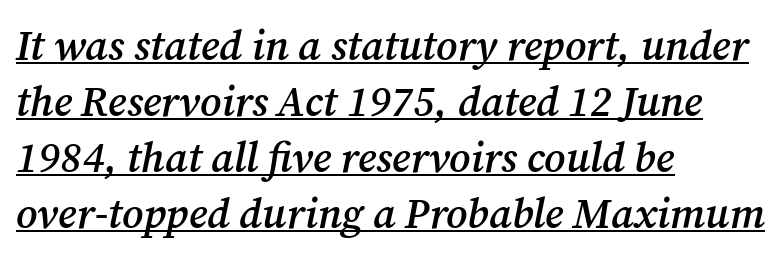
{"serif": "yes", "italic": "yes", "lean": "right", "slant_degrees": 12, "bold": "semi", "weight": "semibold", "width": "normal", "stroke_contrast": "medium", "x_height": "medium", "monospaced": "no", "underline": "yes", "align": "left", "line_spacing": "normal", "line_spacing_ratio": 1.33, "letter_spacing": "normal", "letter_spacing_em": 0.0, "glyph_px": 42}
